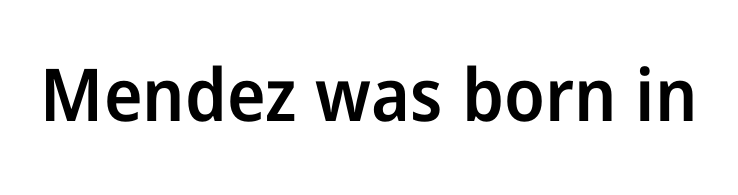
The image shows 73 px semibold sans-serif type, upright; set normal letter spacing, not underlined; low stroke contrast and a medium x-height.
